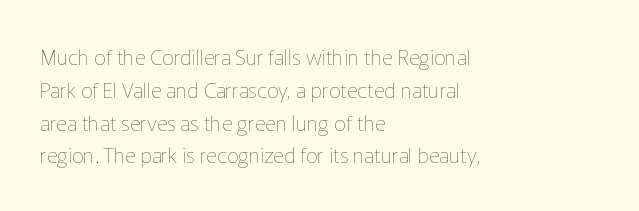
Upright lettering throughout. The rows are spaced the way most documents space them. These lines stack with their left ends in a neat column. The space beneath each line is pristine and unruled. This sample uses plain, unmodified letter spacing. Stem width sits at or under what a default text font uses.
